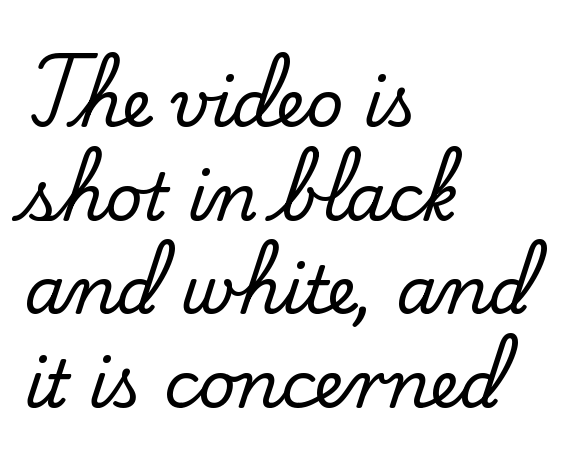
The face used here is proportionally spaced, like ordinary book or web type. Regarding leading, the lines here are spaced in the standard way. Plain, unruled lines of type.
